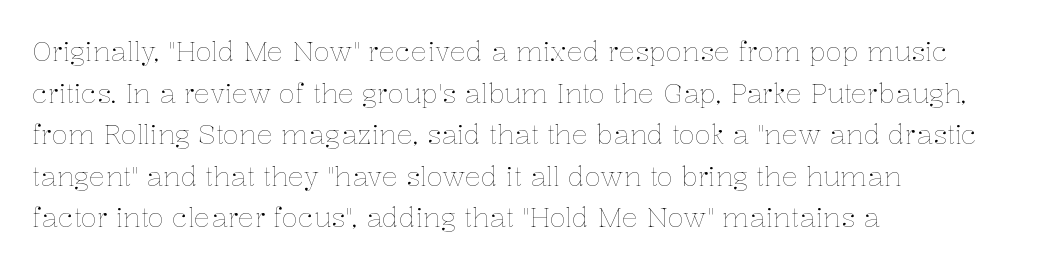
{"italic": "no", "bold": "no", "underline": "no", "align": "left", "line_spacing": "normal", "line_spacing_ratio": 1.54, "letter_spacing": "normal", "letter_spacing_em": 0.0, "glyph_px": 27}
